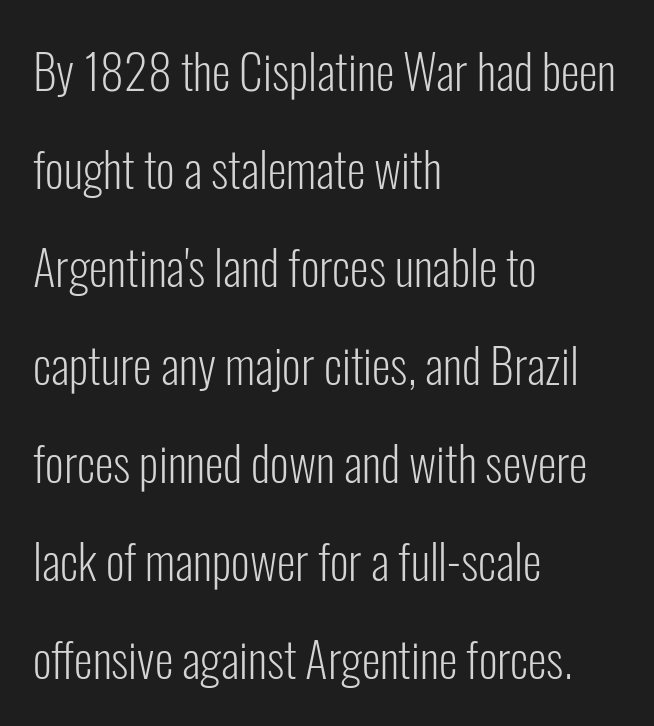
Q: Is the text bold? A: No.
Q: Is the text italic (slanted)? A: No, it is upright.
Q: Is the typeface a serif or a sans-serif typeface? A: Sans-serif.
Q: Is the text underlined? A: No.
Q: How is the paragraph aligned? A: Left-aligned.
Q: Is the spacing between letters normal or unusually wide? A: Normal.
Q: Is the spacing between lines tight, normal or loose? A: Loose.
Q: Width (condensed, normal, or wide)? A: Condensed.
Q: Stroke contrast? A: Low.
Q: x-height? A: Medium.
Q: Monospaced? A: No.
